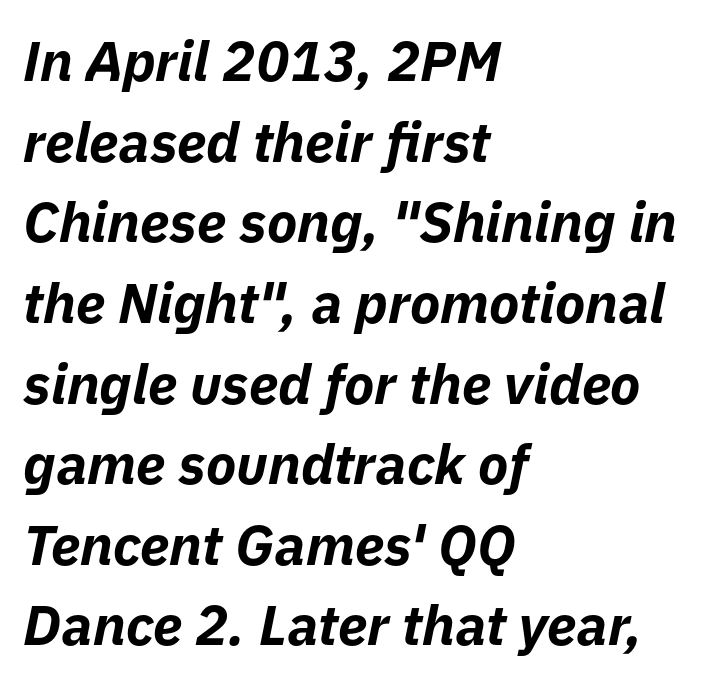
{"italic": "yes", "lean": "right", "slant_degrees": 11, "bold": "yes", "weight": "bold", "width": "normal", "stroke_contrast": "low", "x_height": "medium", "monospaced": "no", "underline": "no", "align": "left", "line_spacing": "normal", "line_spacing_ratio": 1.44, "letter_spacing": "normal", "letter_spacing_em": 0.0, "glyph_px": 56}
